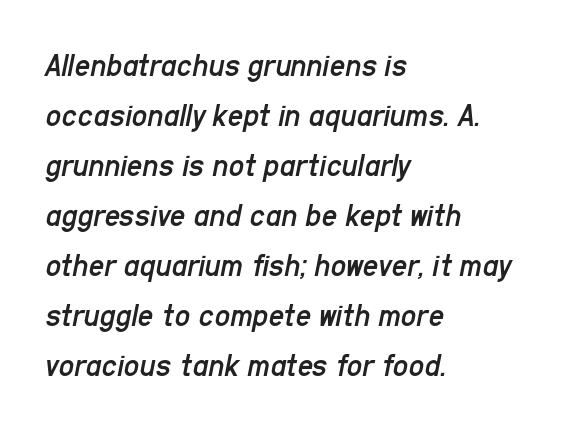
{"italic": "yes", "lean": "right", "slant_degrees": 11, "bold": "no", "weight": "regular", "width": "condensed", "stroke_contrast": "low", "x_height": "medium", "monospaced": "no", "underline": "no", "align": "left", "line_spacing": "normal", "line_spacing_ratio": 1.47, "letter_spacing": "normal", "letter_spacing_em": 0.0, "glyph_px": 34}
